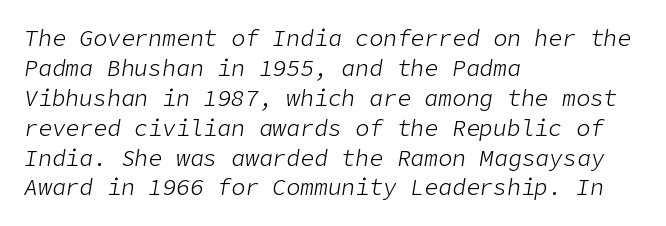
{"italic": "yes", "lean": "right", "slant_degrees": 9, "bold": "no", "underline": "no", "align": "left", "line_spacing": "normal", "line_spacing_ratio": 1.3, "letter_spacing": "normal", "letter_spacing_em": 0.0, "glyph_px": 23}
